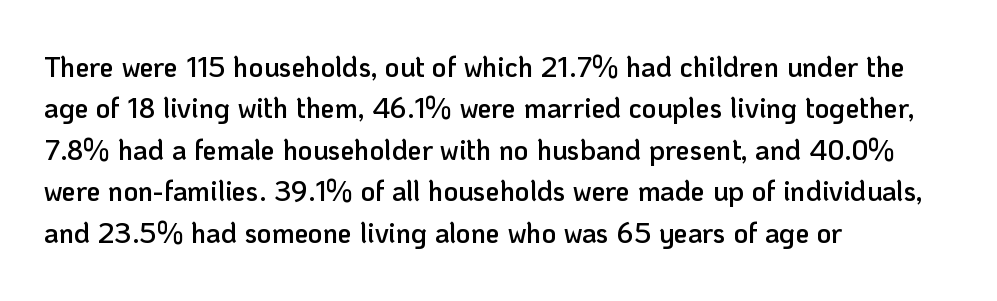
The image shows 28 px semibold sans-serif type, upright; set left-aligned, normal line spacing (1.48x), normal letter spacing, not underlined; low stroke contrast and a medium x-height.
